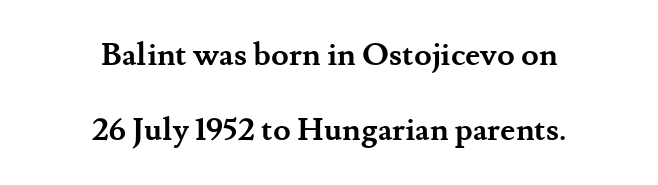
Q: Is the text bold? A: Yes.
Q: Is the text italic (slanted)? A: No, it is upright.
Q: Is the typeface a serif or a sans-serif typeface? A: Serif.
Q: Is the text underlined? A: No.
Q: How is the paragraph aligned? A: Centered.
Q: Is the spacing between letters normal or unusually wide? A: Normal.
Q: Is the spacing between lines tight, normal or loose? A: Loose.
Q: Width (condensed, normal, or wide)? A: Normal.
Q: Stroke contrast? A: Medium.
Q: x-height? A: Small.
Q: Monospaced? A: No.
